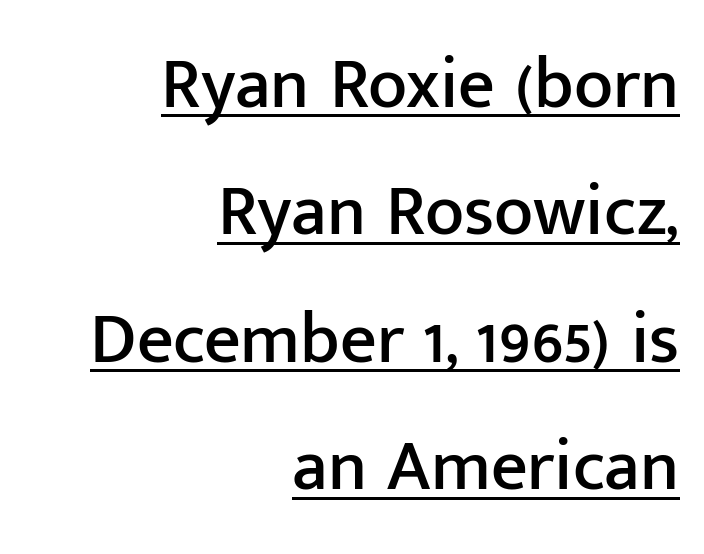
The image shows 72 px sans-serif type, upright; set right-aligned, line spacing 1.77x, normal letter spacing, underlined; low stroke contrast and a medium x-height.
